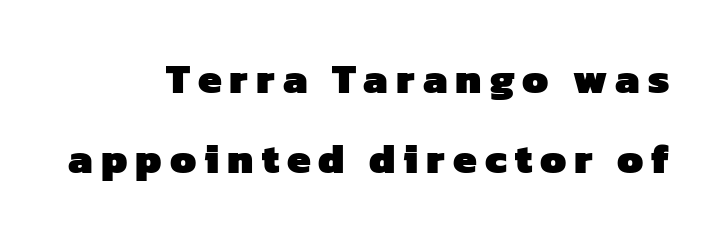
The passage shown is emphatically bold. Think of a printed novel: that variable character pitch is what you see here. The passage shown is typeset with a sans-serif family. What's the leading like? Stretched, with rows far apart. The string is rendered with underlining switched off.
